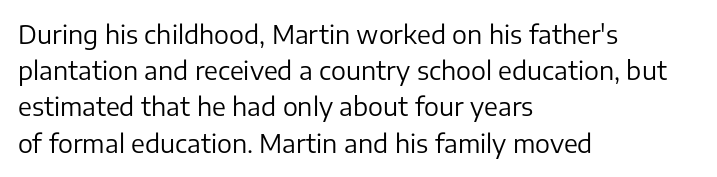
{"italic": "no", "bold": "no", "underline": "no", "align": "left", "line_spacing": "normal", "line_spacing_ratio": 1.45, "letter_spacing": "normal", "letter_spacing_em": 0.0, "glyph_px": 25}
